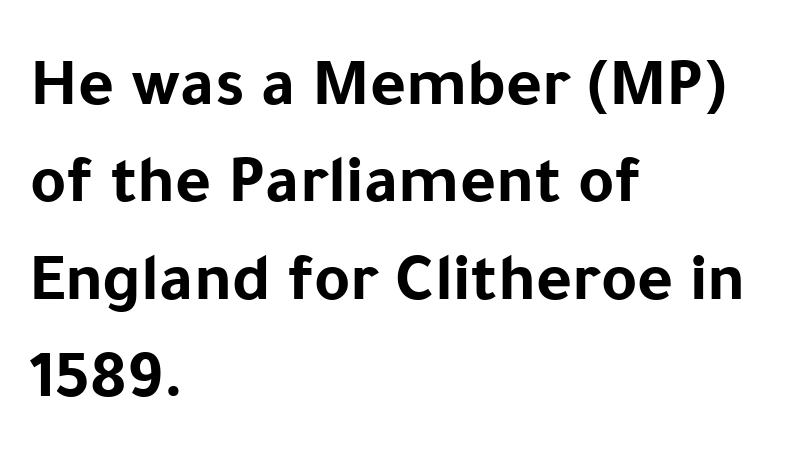
{"serif": "no", "italic": "no", "bold": "yes", "weight": "bold", "width": "normal", "stroke_contrast": "low", "x_height": "medium", "monospaced": "no", "underline": "no", "align": "left", "line_spacing": "normal", "line_spacing_ratio": 1.41, "letter_spacing": "normal", "letter_spacing_em": 0.0, "glyph_px": 69}
